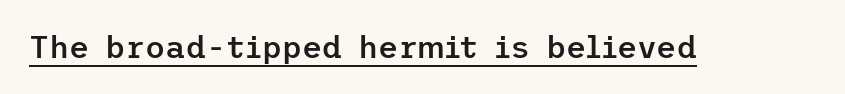
Q: Is the text bold? A: Semi-bold.
Q: Is the text italic (slanted)? A: No, it is upright.
Q: Is the typeface a serif or a sans-serif typeface? A: Sans-serif.
Q: Is the text underlined? A: Yes.
Q: Is the spacing between letters normal or unusually wide? A: Normal.
Q: Width (condensed, normal, or wide)? A: Normal.
Q: Stroke contrast? A: Low.
Q: x-height? A: Medium.
